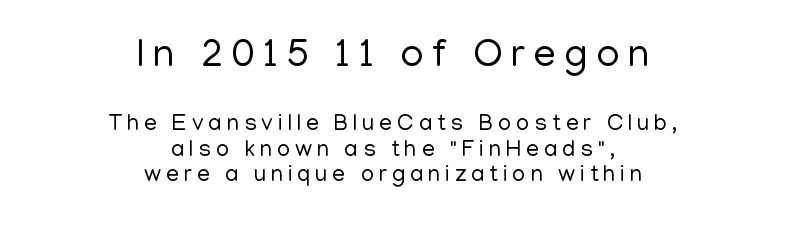
Q: Is the text bold? A: No.
Q: Is the text italic (slanted)? A: No, it is upright.
Q: Is the typeface a serif or a sans-serif typeface? A: Sans-serif.
Q: Is the text underlined? A: No.
Q: How is the paragraph aligned? A: Centered.
Q: Is the spacing between letters normal or unusually wide? A: Unusually wide.
Q: Is the spacing between lines tight, normal or loose? A: Tight.
Q: Which block of text is set in a larger size, the first (top) or the second (bottom)? A: The first (top) one.
Q: Width (condensed, normal, or wide)? A: Normal.
Q: Stroke contrast? A: Low.
Q: x-height? A: Medium.
Q: Monospaced? A: No.
